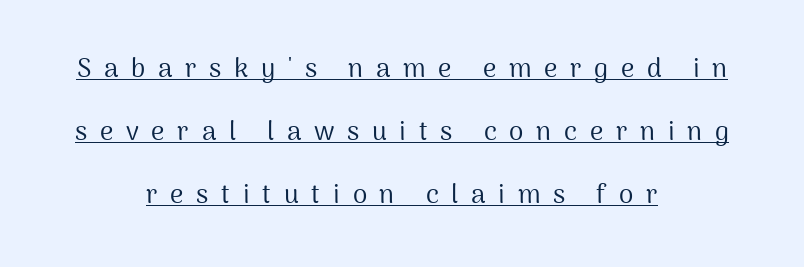
Q: Is the text bold? A: No.
Q: Is the text italic (slanted)? A: No, it is upright.
Q: Is the text underlined? A: Yes.
Q: How is the paragraph aligned? A: Centered.
Q: Is the spacing between letters normal or unusually wide? A: Unusually wide.
Q: Is the spacing between lines tight, normal or loose? A: Loose.
